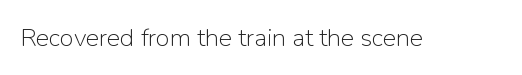
The image shows 25 px text type, upright; set normal letter spacing, not underlined.
